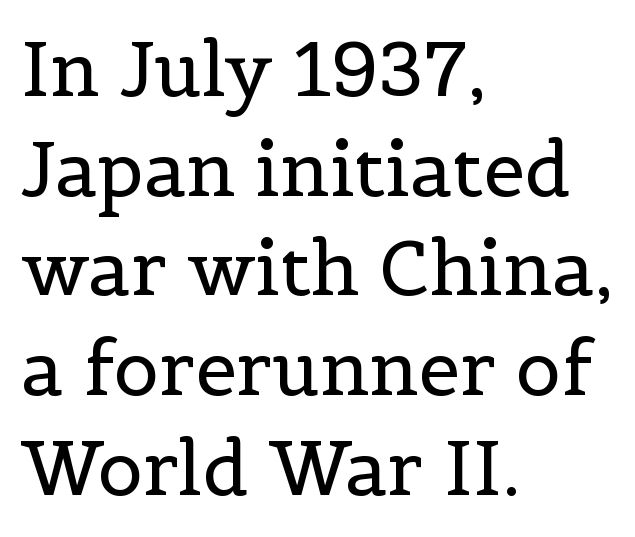
Rendered with straight, roman letterforms. What's the leading like? Ordinary, nothing unusual. Stems here are at most as thick as an everyday book face. Left-aligned paragraph, ragged on the right.
